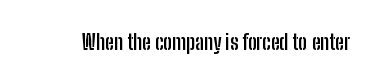
The letterforms sit shoulder to shoulder at normal distance. These lines were composed using upright roman letters. Check the space under the baseline: it is left empty. The sample has been set heavy, in full bold.
